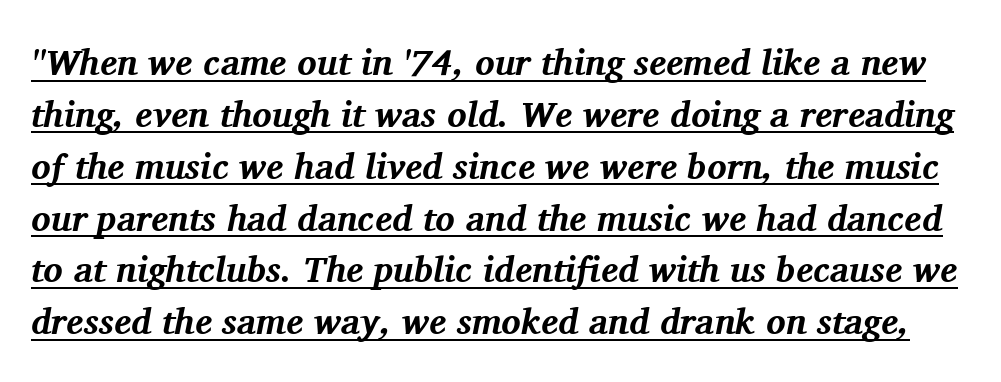
{"serif": "yes", "italic": "yes", "lean": "right", "slant_degrees": 11, "bold": "yes", "weight": "bold", "width": "normal", "stroke_contrast": "medium", "x_height": "medium", "monospaced": "no", "underline": "yes", "line_spacing": "normal", "line_spacing_ratio": 1.44, "letter_spacing": "normal", "letter_spacing_em": 0.0, "glyph_px": 36}
